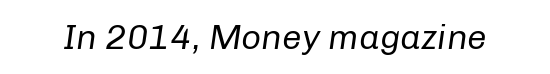
The image shows 35 px regular-weight type, italic (leaning right); set normal letter spacing, not underlined; low stroke contrast and a medium x-height.
